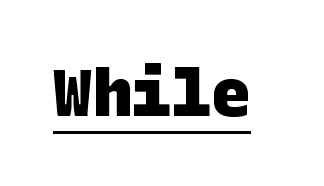
{"serif": "no", "bold": "yes", "weight": "heavy", "width": "normal", "stroke_contrast": "low", "x_height": "large", "underline": "yes", "letter_spacing": "normal", "letter_spacing_em": 0.0, "glyph_px": 66}
